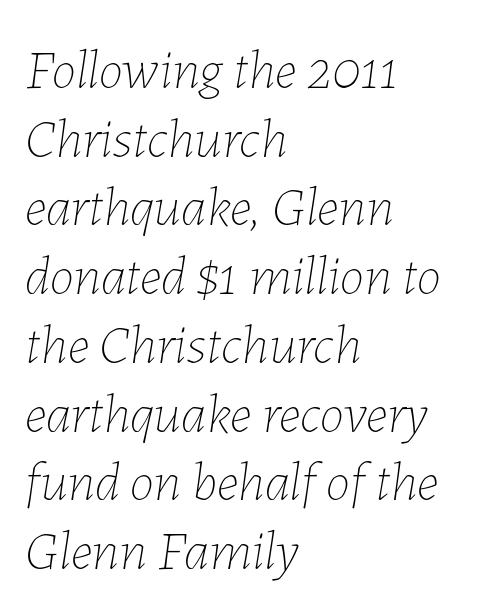
{"italic": "yes", "lean": "right", "slant_degrees": 7, "bold": "no", "weight": "thin", "width": "normal", "stroke_contrast": "low", "x_height": "medium", "monospaced": "no", "underline": "no", "align": "left", "line_spacing": "normal", "line_spacing_ratio": 1.25, "letter_spacing": "normal", "letter_spacing_em": 0.0, "glyph_px": 55}
